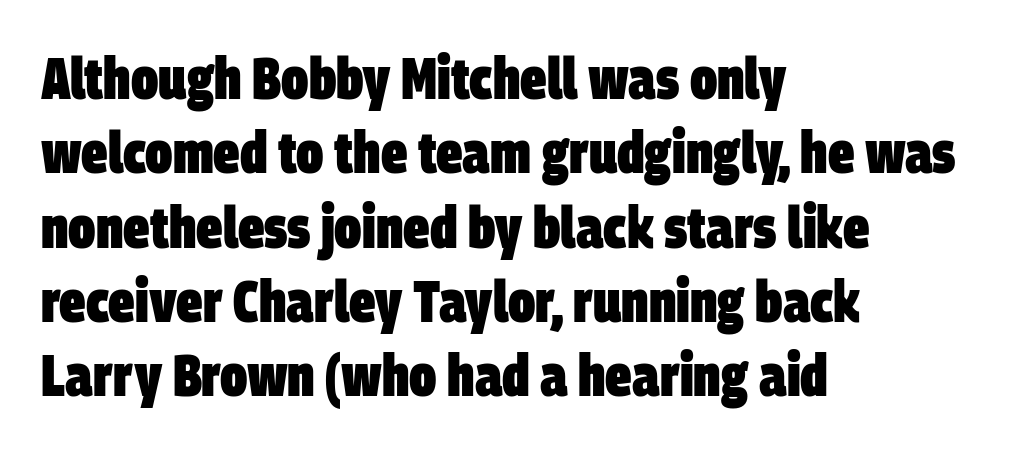
The image shows 59 px heavy, condensed sans-serif type; set left-aligned, normal line spacing (1.26x), normal letter spacing, not underlined; low stroke contrast and a large x-height.
